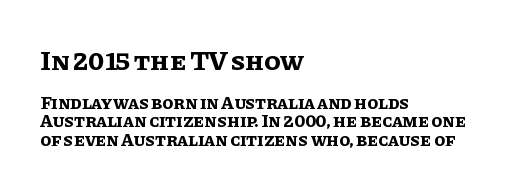
The image shows 27 px bold type, upright; set left-aligned, tight line spacing (1.02x), normal letter spacing, not underlined; the first (top) block is 1.5x larger.
